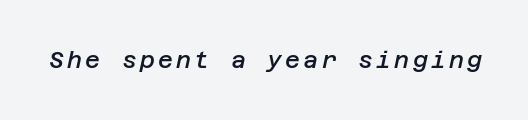
The image shows 23 px text type, italic (leaning right); set not underlined.
